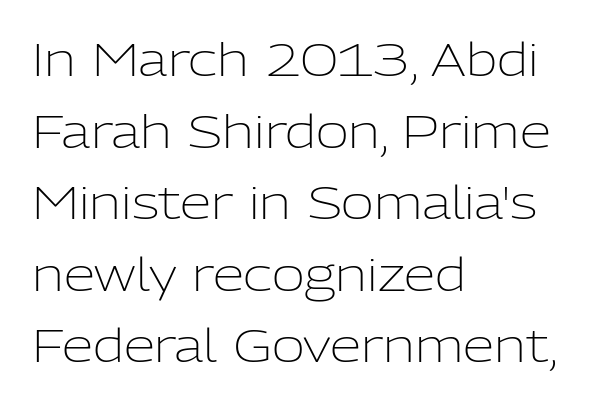
{"serif": "no", "italic": "no", "bold": "no", "weight": "light", "width": "normal", "stroke_contrast": "low", "x_height": "medium", "monospaced": "no", "underline": "no", "align": "left", "line_spacing": "normal", "line_spacing_ratio": 1.59, "letter_spacing": "normal", "letter_spacing_em": 0.0, "glyph_px": 45}
